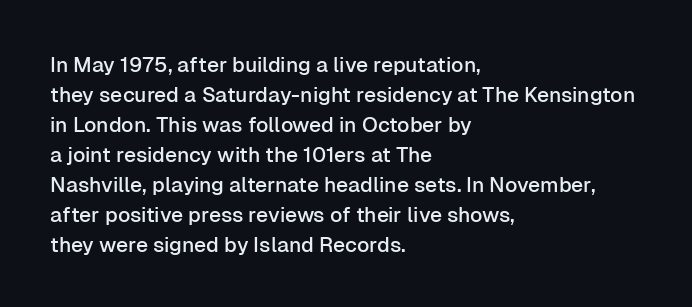
{"italic": "no", "underline": "no", "align": "left", "line_spacing": "normal", "line_spacing_ratio": 1.43, "letter_spacing": "normal", "letter_spacing_em": 0.0, "glyph_px": 21}
